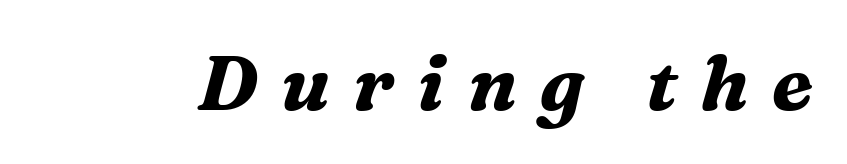
{"serif": "yes", "italic": "yes", "lean": "right", "slant_degrees": 16, "bold": "yes", "weight": "bold", "width": "normal", "stroke_contrast": "medium", "x_height": "medium", "monospaced": "no", "underline": "no", "letter_spacing": "wide", "letter_spacing_em": 0.3, "glyph_px": 77}
